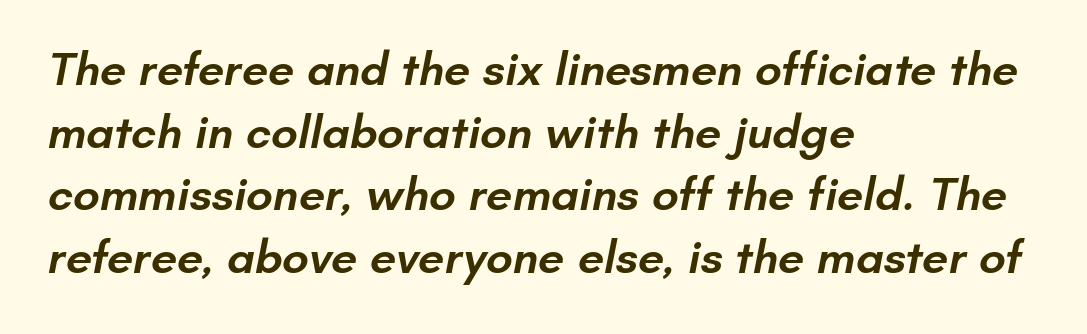
Q: Is the text bold? A: Semi-bold.
Q: Is the typeface a serif or a sans-serif typeface? A: Sans-serif.
Q: Is the text underlined? A: No.
Q: How is the paragraph aligned? A: Left-aligned.
Q: Is the spacing between letters normal or unusually wide? A: Normal.
Q: Is the spacing between lines tight, normal or loose? A: Normal.
Q: Width (condensed, normal, or wide)? A: Normal.
Q: Stroke contrast? A: Low.
Q: x-height? A: Small.
Q: Monospaced? A: No.
